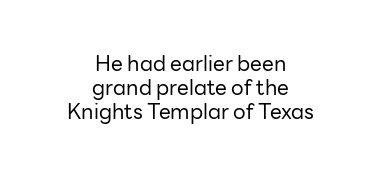
{"italic": "no", "bold": "no", "underline": "no", "align": "center", "line_spacing": "tight", "line_spacing_ratio": 1.14, "letter_spacing": "normal", "letter_spacing_em": 0.0, "glyph_px": 21}
